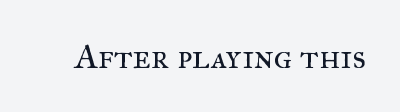
{"serif": "yes", "italic": "no", "bold": "no", "weight": "regular", "width": "normal", "stroke_contrast": "medium", "x_height": "small", "monospaced": "no", "underline": "no", "letter_spacing": "normal", "letter_spacing_em": 0.0, "glyph_px": 35}
